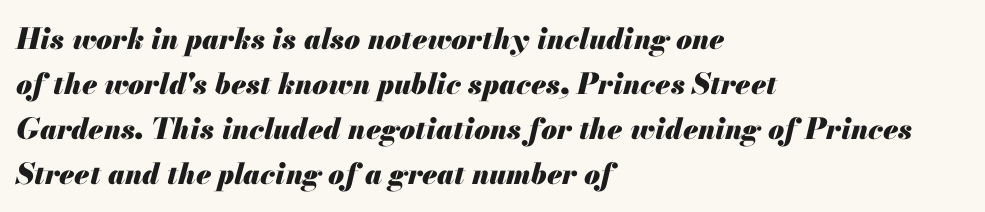
The image shows 29 px heavy type, italic (leaning right); set left-aligned, normal line spacing (1.55x), normal letter spacing, not underlined; medium stroke contrast and a small x-height.
